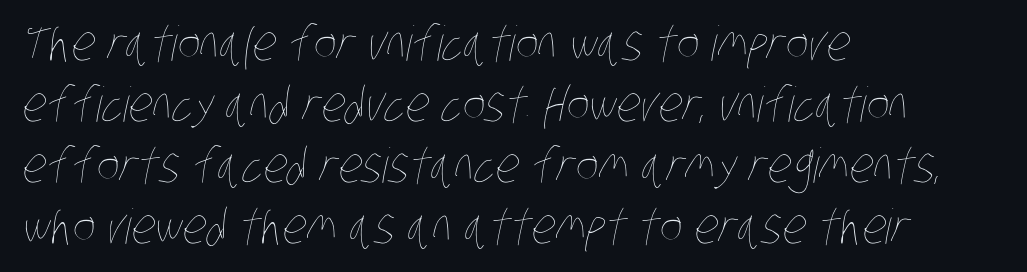
Q: Is the text bold? A: No.
Q: Is the text underlined? A: No.
Q: How is the paragraph aligned? A: Left-aligned.
Q: Is the spacing between letters normal or unusually wide? A: Normal.
Q: Is the spacing between lines tight, normal or loose? A: Normal.
Q: Width (condensed, normal, or wide)? A: Condensed.
Q: Stroke contrast? A: Low.
Q: x-height? A: Large.
Q: Monospaced? A: No.
